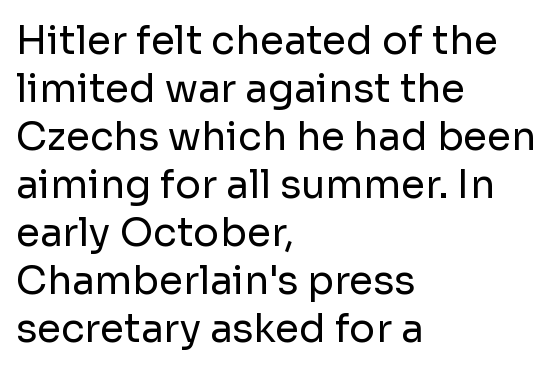
The rendering uses natural spacing where letterforms have individual widths. Compared with a typical body face, this is equally light or lighter still. The gap between lines stays unmarked. Each word holds together tightly as a unit, with standard inter-letter gaps. These lines stack with their left ends in a neat column.
